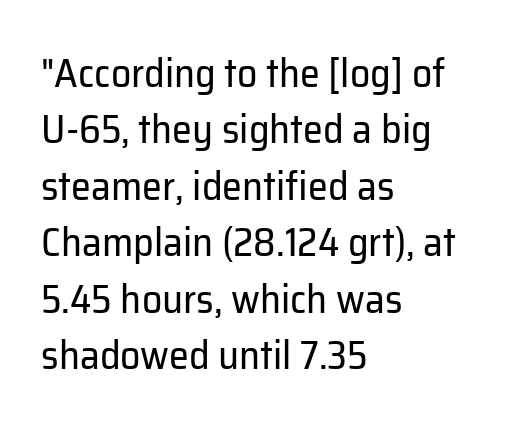
{"serif": "no", "italic": "no", "bold": "no", "weight": "regular", "width": "normal", "stroke_contrast": "low", "x_height": "medium", "monospaced": "no", "underline": "no", "align": "left", "line_spacing": "normal", "line_spacing_ratio": 1.41, "letter_spacing": "normal", "letter_spacing_em": 0.0, "glyph_px": 40}
